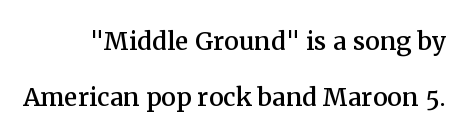
Q: Is the text italic (slanted)? A: No, it is upright.
Q: Is the typeface a serif or a sans-serif typeface? A: Serif.
Q: Is the text underlined? A: No.
Q: Is the spacing between letters normal or unusually wide? A: Normal.
Q: Is the spacing between lines tight, normal or loose? A: Normal.
Q: Width (condensed, normal, or wide)? A: Normal.
Q: Stroke contrast? A: Medium.
Q: x-height? A: Medium.
Q: Monospaced? A: No.
